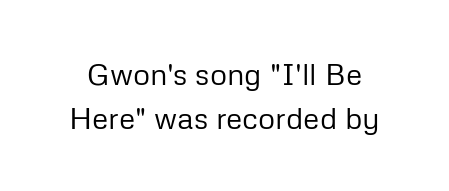
Stems and bowls with no extra thickness — not bold. Each row of text sits above clean, open space. The lines sit at an ordinary, default distance from one another. The text was rendered using a sans face with plain stroke endings.
